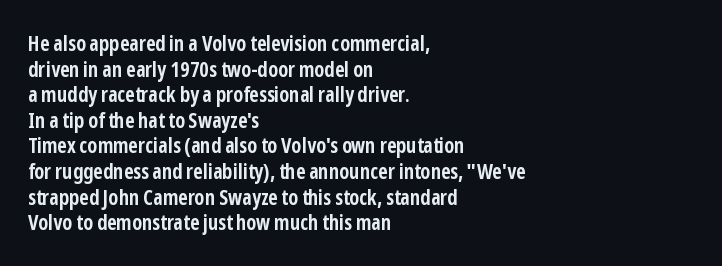
The image shows 21 px bold type, upright; set left-aligned, line spacing 1.22x, normal letter spacing, not underlined.
